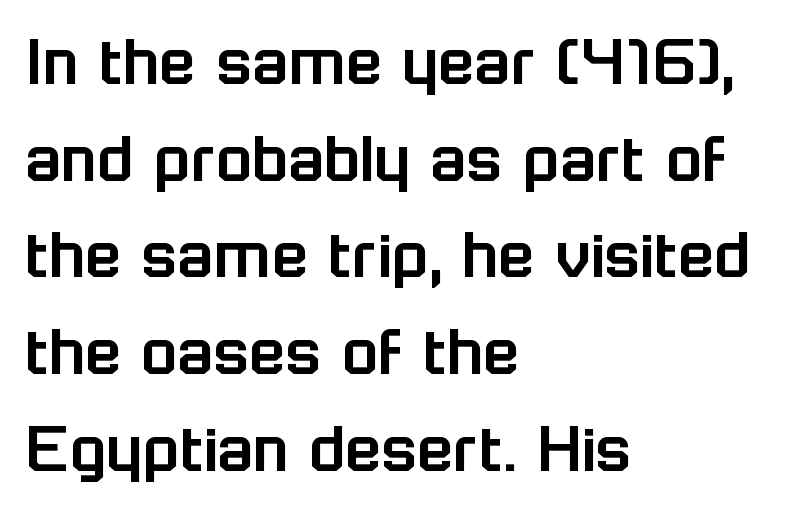
{"serif": "no", "italic": "no", "width": "normal", "stroke_contrast": "low", "x_height": "medium", "monospaced": "no", "underline": "no", "align": "left", "line_spacing": "normal", "line_spacing_ratio": 1.29, "letter_spacing": "normal", "letter_spacing_em": 0.0, "glyph_px": 75}
